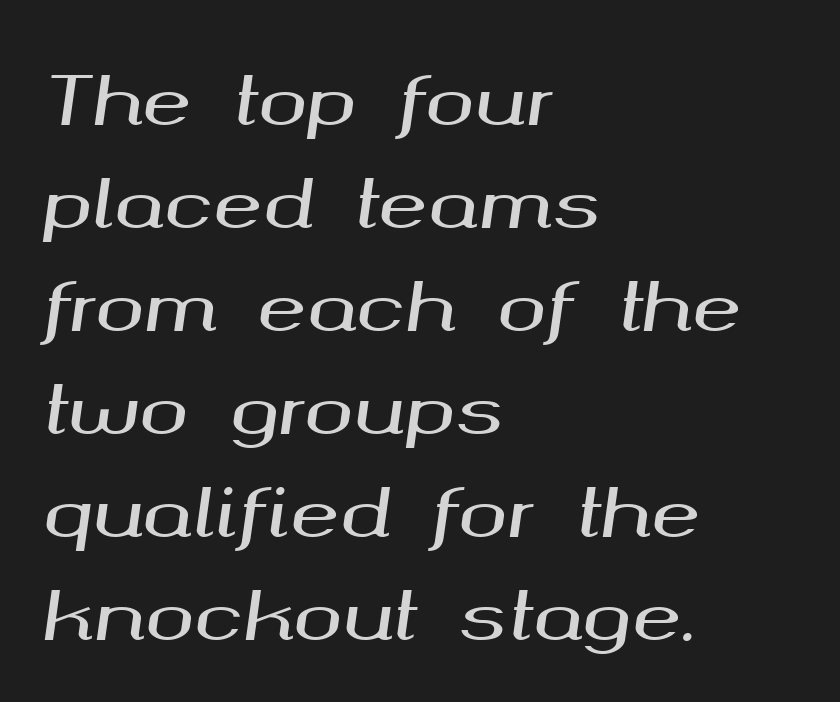
The image shows 66 px wide type, italic (leaning right); set left-aligned, normal line spacing (1.56x), normal letter spacing, not underlined; medium stroke contrast and a medium x-height.
